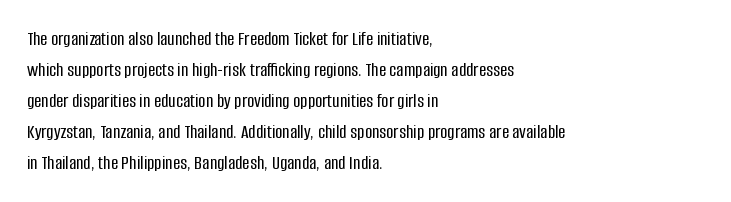
Q: Is the text italic (slanted)? A: No, it is upright.
Q: Is the text underlined? A: No.
Q: How is the paragraph aligned? A: Left-aligned.
Q: Is the spacing between letters normal or unusually wide? A: Normal.
Q: Is the spacing between lines tight, normal or loose? A: Normal.
